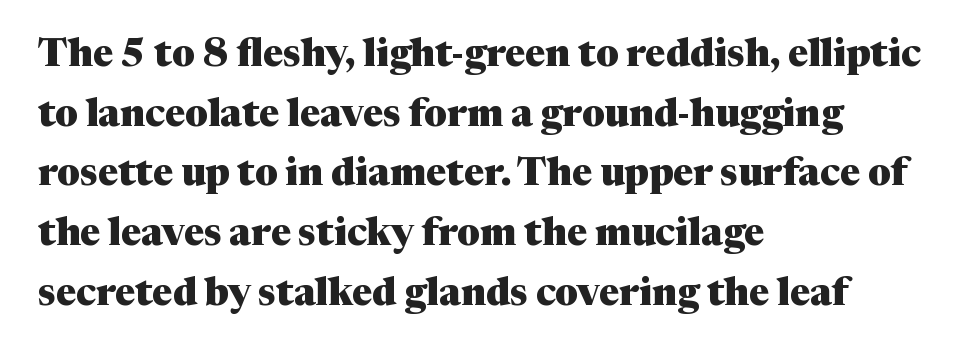
Whoever set this chose a conventional vertical rhythm. These lines are composed in type with serifs. These lines are rendered in a variable-pitch font. Designer's note — italics off, roman on.
